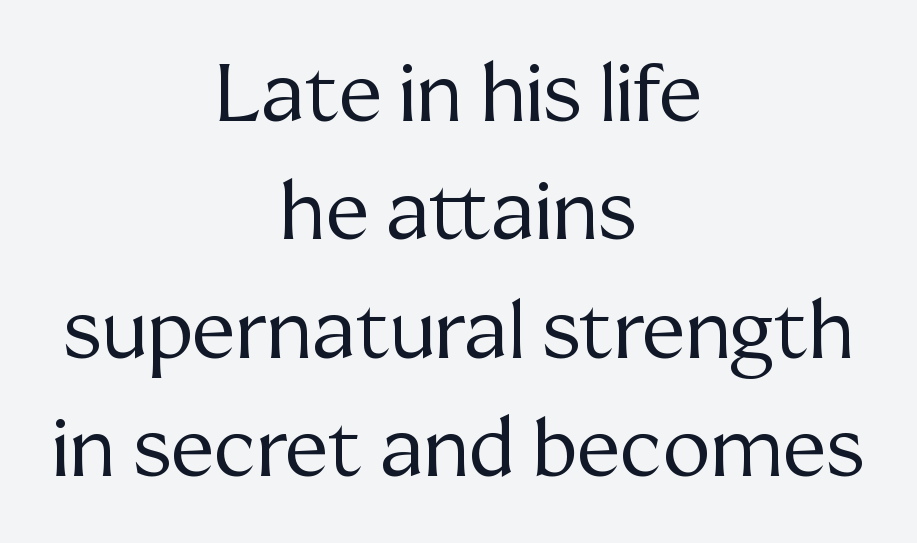
The line texture is even and compact thanks to regular tracking. Quick note: underline off. The letterforms sit at book weight or below. Centered paragraph, ragged on both sides.
